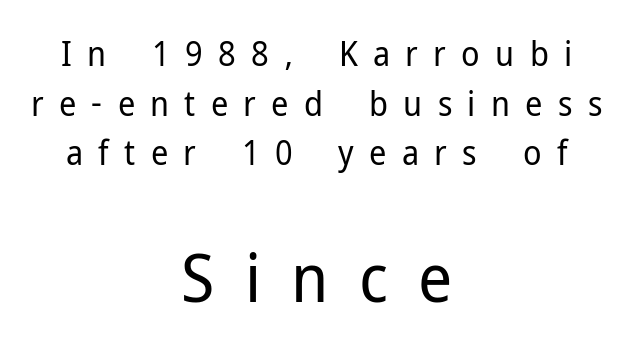
The image shows 67 px regular-weight sans-serif type, upright; set centered, normal line spacing (1.46x), unusually wide letter spacing (+0.45 em), not underlined; the second (bottom) block is 1.97x larger; low stroke contrast and a medium x-height.
